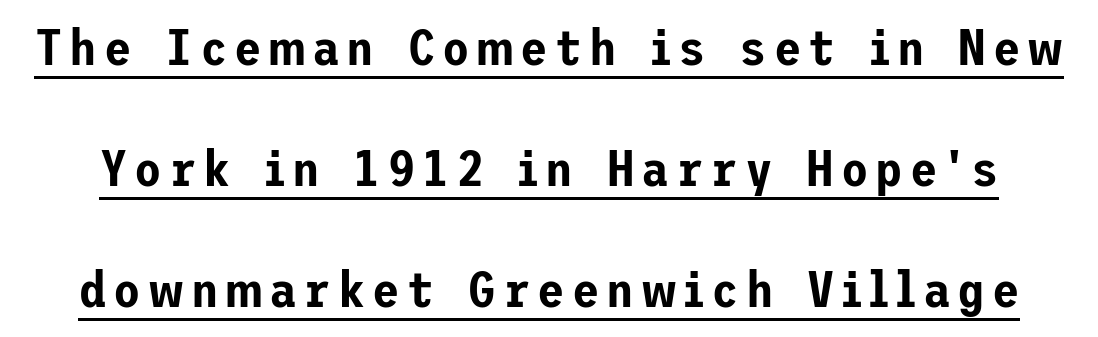
Somebody hit Ctrl+U on this one — the words are underlined. If you measured baseline to baseline, you'd find a long distance. Do the letters lean? They stand straight. Typographically, this falls in the sans-serif category.
